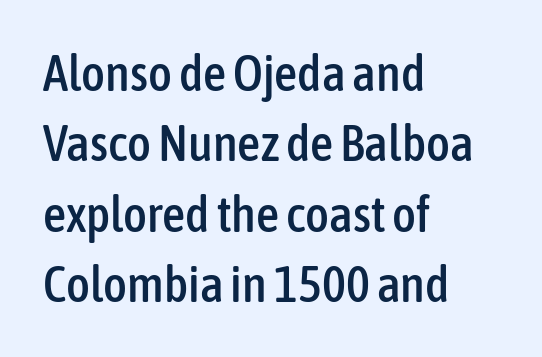
The image shows 51 px condensed sans-serif type, upright; set left-aligned, normal line spacing (1.38x), normal letter spacing, not underlined; low stroke contrast and a medium x-height.
